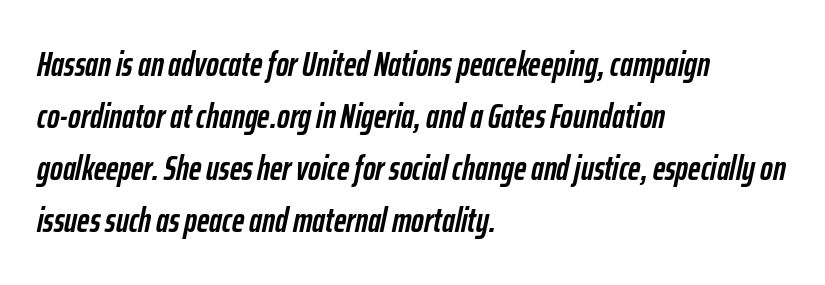
Q: Is the text bold? A: Yes.
Q: Is the text italic (slanted)? A: Yes, it leans right by about 12 degrees.
Q: Is the text underlined? A: No.
Q: How is the paragraph aligned? A: Left-aligned.
Q: Is the spacing between letters normal or unusually wide? A: Normal.
Q: Is the spacing between lines tight, normal or loose? A: Normal.
Q: Width (condensed, normal, or wide)? A: Condensed.
Q: Stroke contrast? A: Low.
Q: x-height? A: Medium.
Q: Monospaced? A: No.
